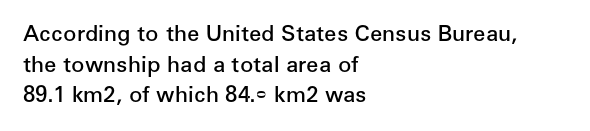
The image shows 22 px text type, upright; set left-aligned, normal line spacing (1.39x), normal letter spacing, not underlined.
